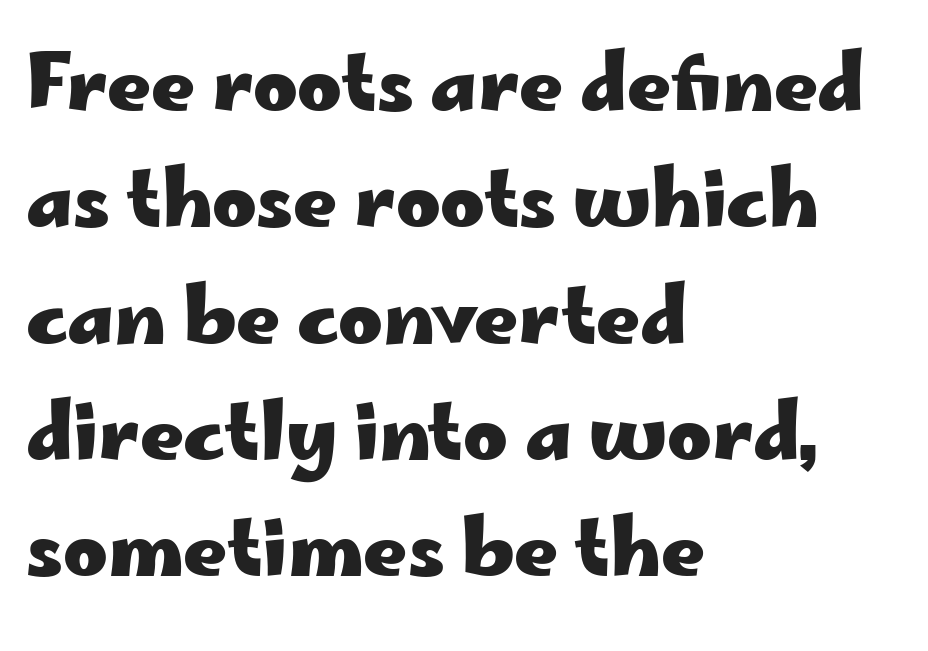
The image shows 76 px heavy, wide sans-serif type, upright; set left-aligned, normal line spacing (1.53x), normal letter spacing, not underlined; low stroke contrast and a small x-height.
